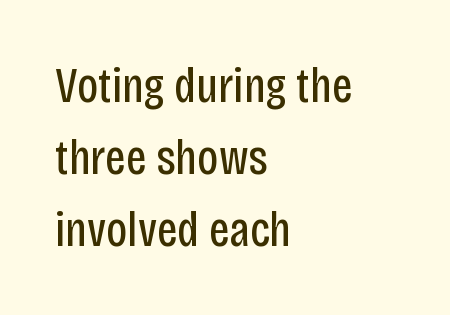
{"serif": "no", "italic": "no", "bold": "no", "weight": "regular", "width": "condensed", "stroke_contrast": "low", "x_height": "large", "monospaced": "no", "underline": "no", "align": "left", "line_spacing": "normal", "line_spacing_ratio": 1.44, "letter_spacing": "normal", "letter_spacing_em": 0.0, "glyph_px": 50}
